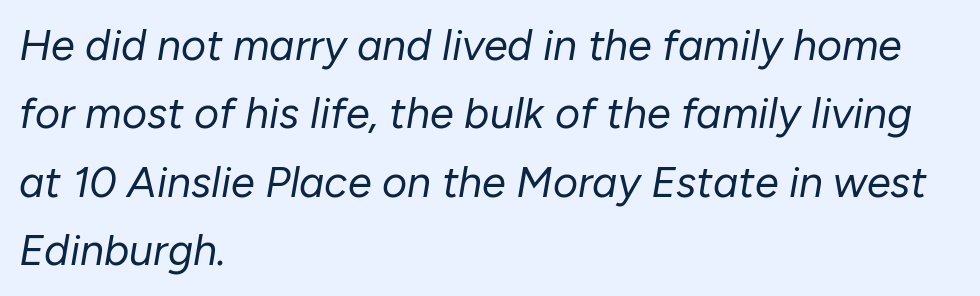
A typesetter would mark this as italic. Descenders are the only things crossing below the line. Leading: standard. Letters have the restrained weight of plain body copy at most. Does extra space separate the letters? No, they use regular spacing. Varying glyph widths throughout — classic text-font behaviour.
